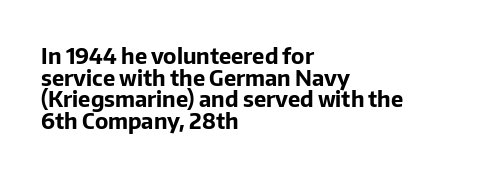
Q: Is the text bold? A: Yes.
Q: Is the text italic (slanted)? A: No, it is upright.
Q: Is the text underlined? A: No.
Q: How is the paragraph aligned? A: Left-aligned.
Q: Is the spacing between letters normal or unusually wide? A: Normal.
Q: Is the spacing between lines tight, normal or loose? A: Tight.
